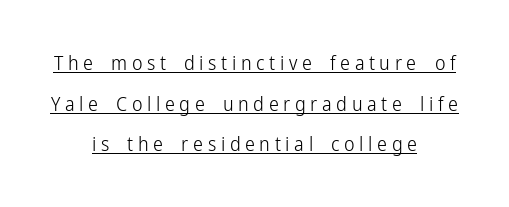
Posture: upright roman. Which margin do the lines hug? Neither — every line sits in the middle. Words appear elongated and porous because spacing is wide. This rendering features underlined lettering.
